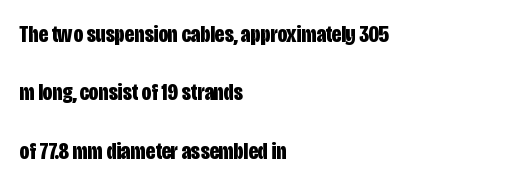
The image shows 24 px bold type, upright; set left-aligned, loose line spacing (2.43x), normal letter spacing, not underlined.
